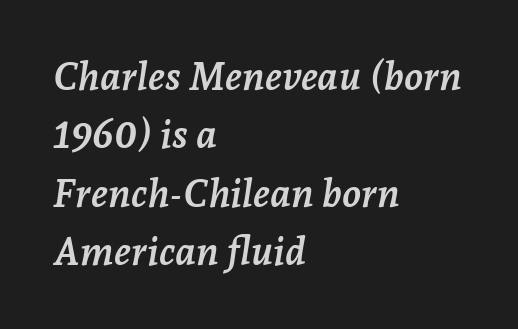
Its strokes are broad and dark, the hallmark of bold type. Students, note that the glyphs here touch the page at normal intervals. Evenly set lines give the paragraph a standard silhouette. No word sits above an underline. Emphasis-style slanted type is in use. Leftover space on each line is placed entirely after the last word.
